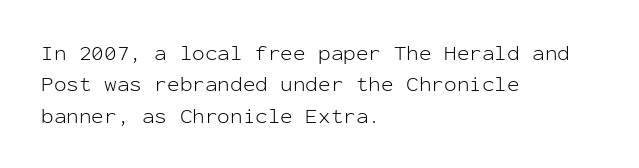
The image shows 21 px text type, upright; set left-aligned, normal line spacing (1.49x), normal letter spacing, not underlined.
